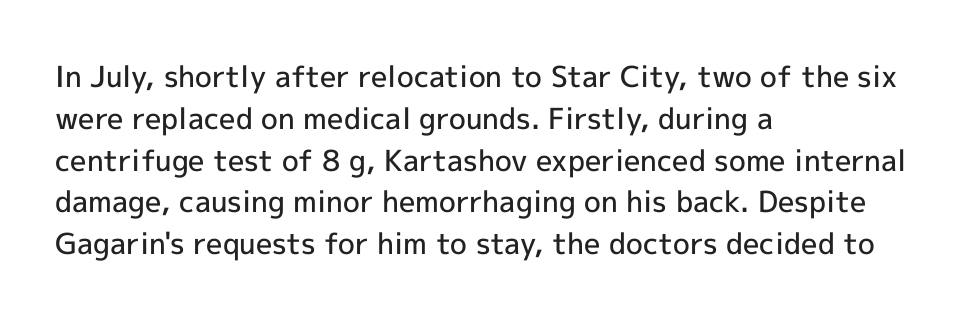
The image shows 29 px semibold sans-serif type, upright; set left-aligned, normal line spacing (1.44x), normal letter spacing, not underlined; a medium x-height.
